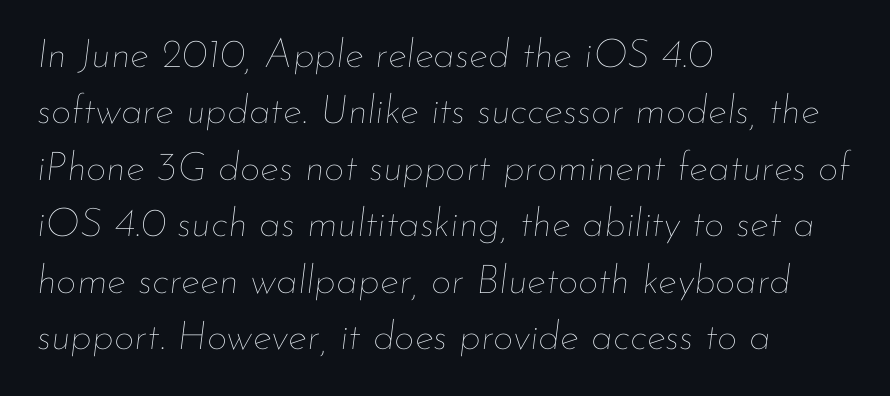
On a weight scale, this lands at 450 or below. A typesetter would call this leading conventional body-copy spacing. The space directly below the letters is spotless. The letters advance in unequal steps, a hallmark of proportional type. Caption: standard tracking, unaltered.
